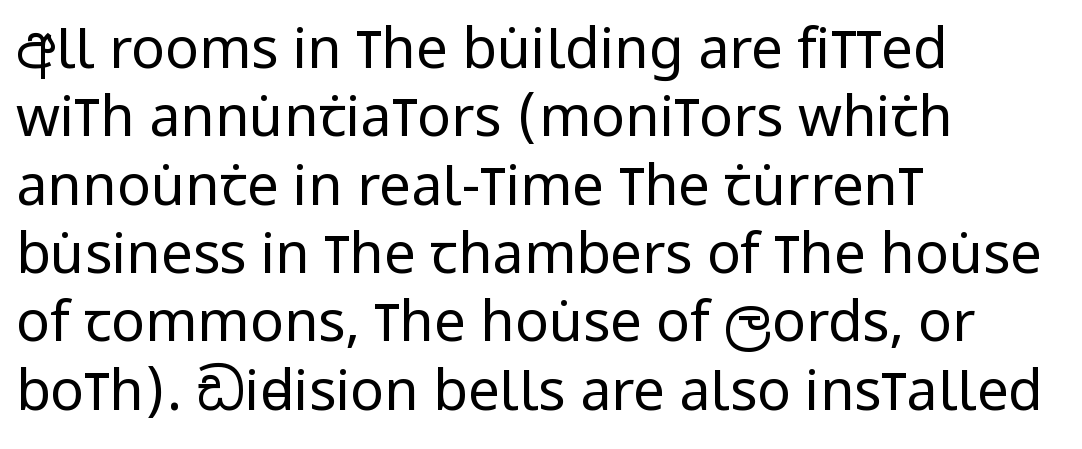
The image shows 56 px regular-weight, condensed sans-serif type, upright; set left-aligned, line spacing 1.22x, normal letter spacing, not underlined; low stroke contrast and a large x-height.
